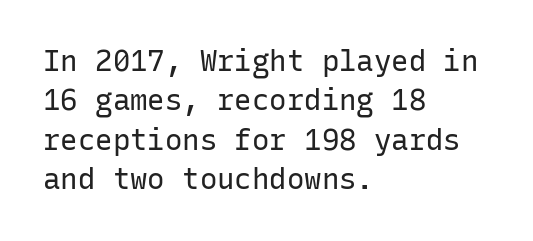
Between one letter and the next there's only the usual sliver of space. The area under the type is left untouched. Nope, not italic — everything's standing straight. A typesetter would call this monospace, since all characters share one set width. Successive baselines arrive at the customary interval.
